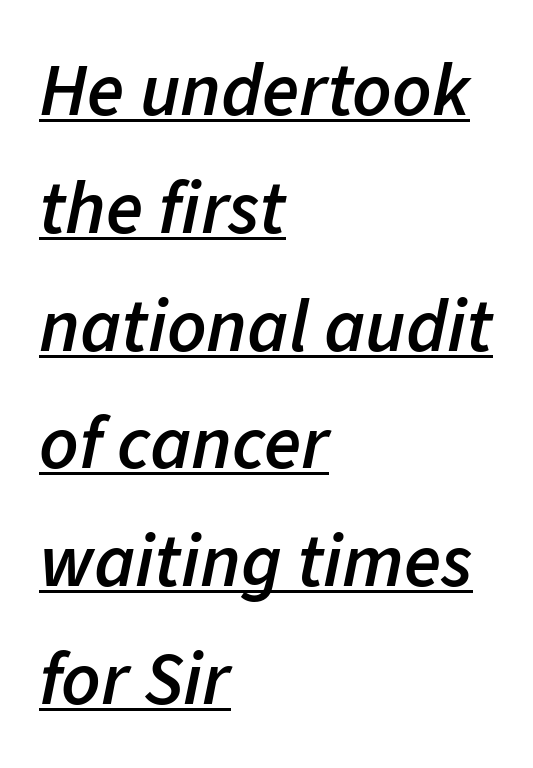
The image shows 76 px semibold type, italic (leaning right); set left-aligned, normal line spacing (1.55x), normal letter spacing, underlined; low stroke contrast and a medium x-height.
